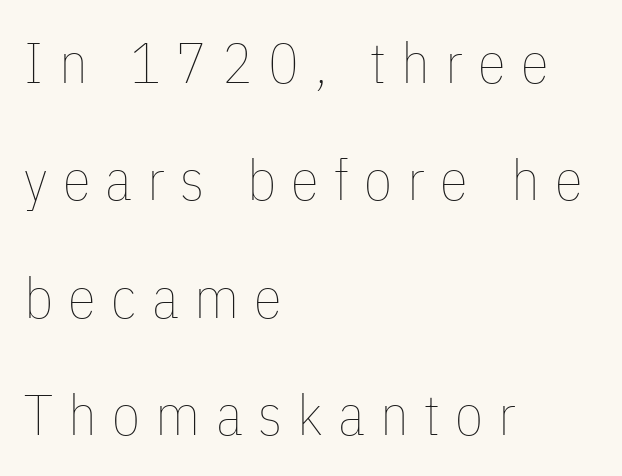
{"italic": "no", "bold": "no", "weight": "thin", "width": "condensed", "stroke_contrast": "low", "x_height": "medium", "monospaced": "no", "underline": "no", "align": "left", "line_spacing": "loose", "line_spacing_ratio": 2.06, "letter_spacing": "wide", "letter_spacing_em": 0.27, "glyph_px": 57}
